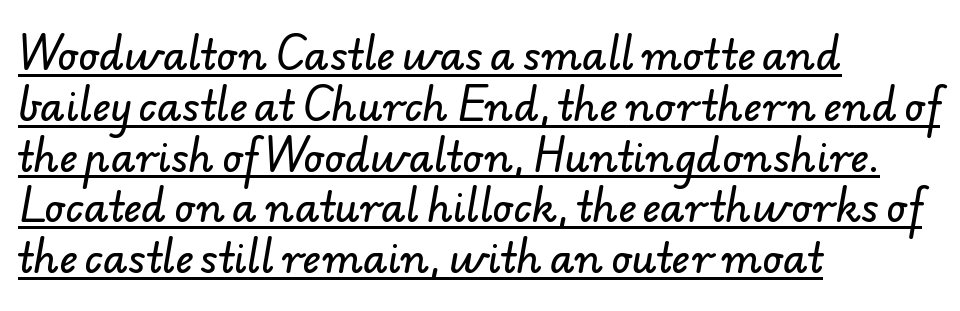
{"serif": "no", "width": "normal", "stroke_contrast": "low", "x_height": "small", "monospaced": "no", "underline": "yes", "align": "left", "line_spacing": "normal", "line_spacing_ratio": 1.27, "letter_spacing": "normal", "letter_spacing_em": 0.0, "glyph_px": 40}
